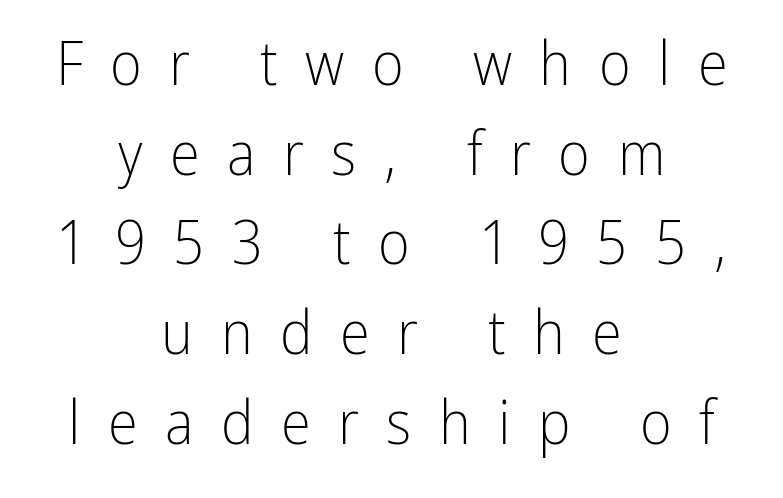
Q: Is the text bold? A: No.
Q: Is the text italic (slanted)? A: No, it is upright.
Q: Is the typeface a serif or a sans-serif typeface? A: Sans-serif.
Q: Is the text underlined? A: No.
Q: How is the paragraph aligned? A: Centered.
Q: Is the spacing between letters normal or unusually wide? A: Unusually wide.
Q: Is the spacing between lines tight, normal or loose? A: Normal.
Q: Width (condensed, normal, or wide)? A: Condensed.
Q: Stroke contrast? A: Low.
Q: x-height? A: Medium.
Q: Monospaced? A: No.
